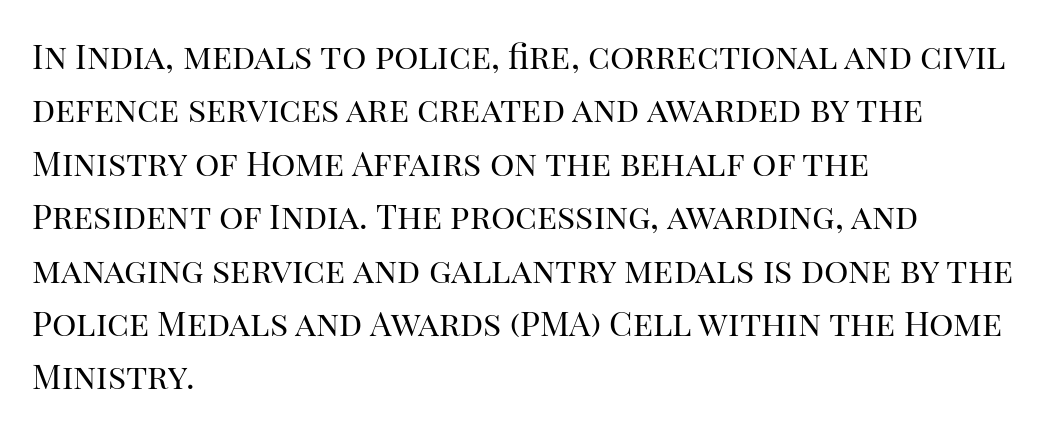
Default kerning and tracking; the words read as compact shapes. Leftover space on each line is placed entirely after the last word. Vertically, the passage feels balanced, rows spaced as you'd expect. On a weight scale, this lands at 450 or below. Upright lettering throughout. Type without underlining.
